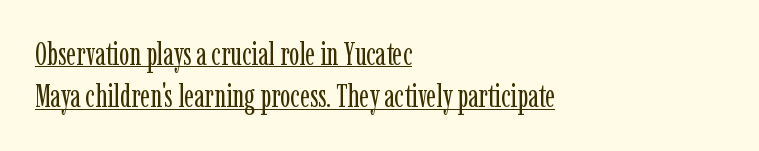
Q: Is the text bold? A: No.
Q: Is the text italic (slanted)? A: No, it is upright.
Q: Is the typeface a serif or a sans-serif typeface? A: Serif.
Q: Is the text underlined? A: Yes.
Q: How is the paragraph aligned? A: Left-aligned.
Q: Is the spacing between letters normal or unusually wide? A: Normal.
Q: Is the spacing between lines tight, normal or loose? A: Normal.
Q: Width (condensed, normal, or wide)? A: Condensed.
Q: Stroke contrast? A: Low.
Q: x-height? A: Medium.
Q: Monospaced? A: No.
